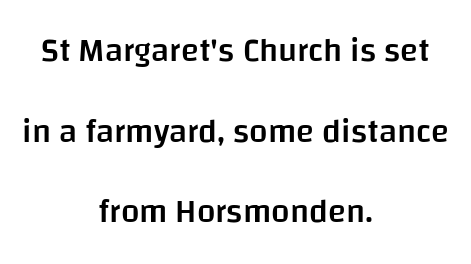
{"serif": "no", "italic": "no", "bold": "semi", "weight": "semibold", "width": "normal", "stroke_contrast": "low", "x_height": "large", "monospaced": "no", "underline": "no", "align": "center", "line_spacing": "loose", "line_spacing_ratio": 2.44, "letter_spacing": "normal", "letter_spacing_em": 0.0, "glyph_px": 33}
